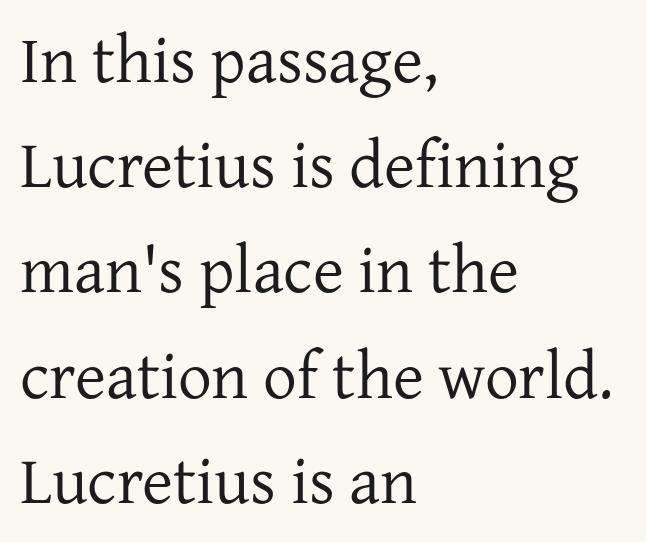
If you drew a line through each stem, it would be perfectly vertical. Has an underline been added? It has not. A typesetter would call this proportional, since set widths differ per character. The paragraph has a hard left edge and a soft right edge.
